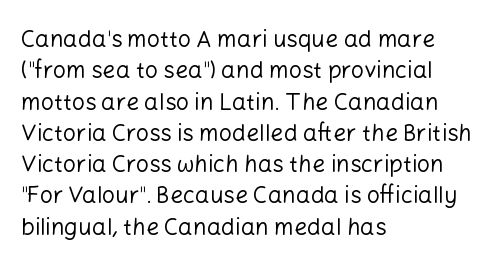
One glance says typical: line gaps are just what's usual. What stands out about the letter spacing? Nothing — it is the standard amount. This reads as an unemphasized weight, regular at the heaviest. The text block is weighted toward the left margin, trailing off unevenly rightward. Descender tails drop into unmarked territory. The specimen reads as upright at a glance.
